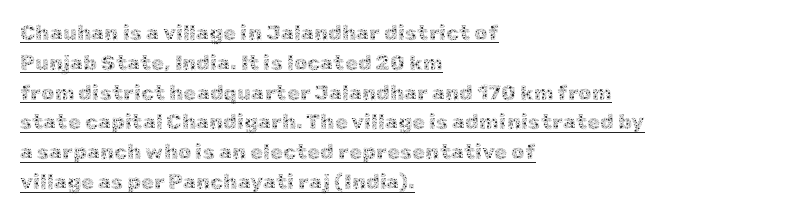
Q: Is the text bold? A: No.
Q: Is the text italic (slanted)? A: No, it is upright.
Q: Is the text underlined? A: Yes.
Q: How is the paragraph aligned? A: Left-aligned.
Q: Is the spacing between letters normal or unusually wide? A: Normal.
Q: Is the spacing between lines tight, normal or loose? A: Normal.
